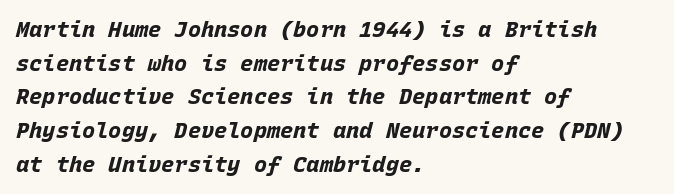
The image shows 22 px bold type, italic (leaning right); set left-aligned, normal line spacing (1.53x), normal letter spacing, not underlined.
